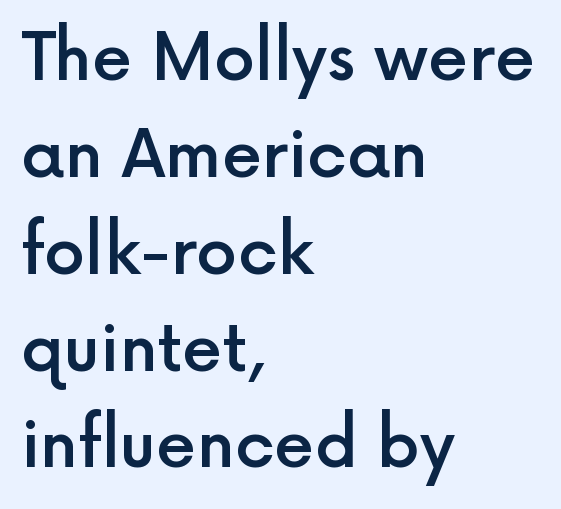
Observe the absence of serifs on each vertical stroke in this sample. Every stem runs plumb, perpendicular to the baseline. Looks like regular typesetting: each glyph gets only the width it needs. The rendering uses a moderate line-height, typical for paragraphs.
